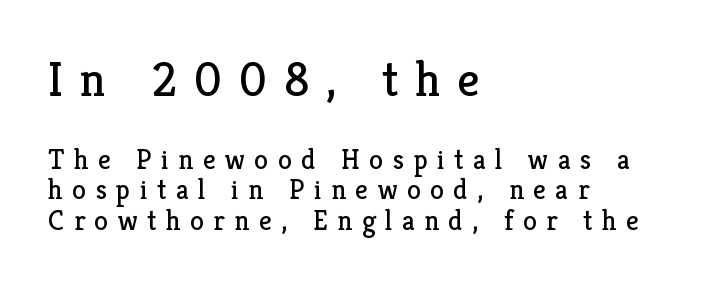
{"serif": "yes", "italic": "no", "bold": "no", "weight": "regular", "width": "normal", "stroke_contrast": "low", "x_height": "medium", "monospaced": "no", "underline": "no", "align": "left", "line_spacing": "tight", "line_spacing_ratio": 1.09, "letter_spacing": "wide", "letter_spacing_em": 0.34, "larger_block": "first", "size_ratio": 1.75, "glyph_px": 49}
